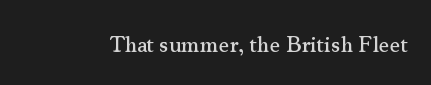
Each word holds together tightly as a unit, with standard inter-letter gaps. Posture: upright roman. The specimen omits any rule beneath the text block's lines.
